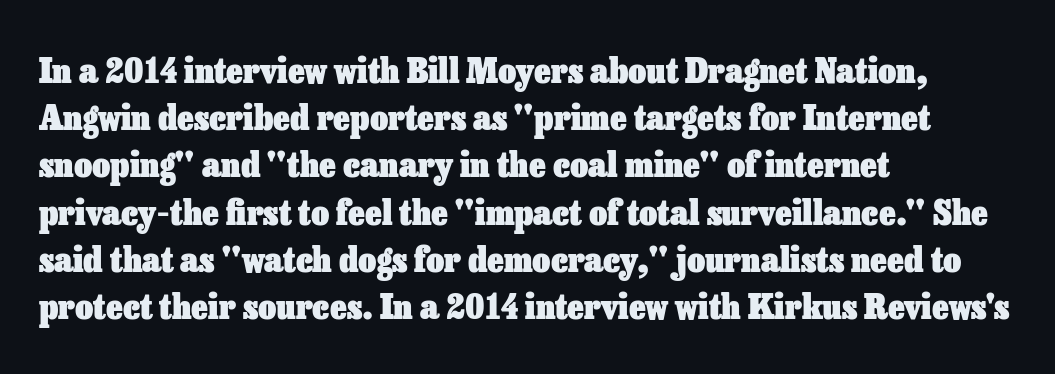
The image shows 35 px heavy type, upright; set left-aligned, normal line spacing (1.35x), normal letter spacing, not underlined; low stroke contrast and a medium x-height.
